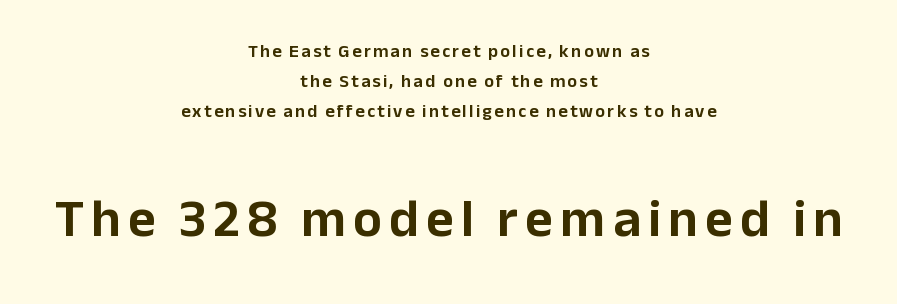
Q: Is the text italic (slanted)? A: No, it is upright.
Q: Is the typeface a serif or a sans-serif typeface? A: Sans-serif.
Q: Is the text underlined? A: No.
Q: How is the paragraph aligned? A: Centered.
Q: Is the spacing between lines tight, normal or loose? A: Normal.
Q: Which block of text is set in a larger size, the first (top) or the second (bottom)? A: The second (bottom) one.
Q: Width (condensed, normal, or wide)? A: Normal.
Q: Stroke contrast? A: Low.
Q: x-height? A: Medium.
Q: Monospaced? A: No.
